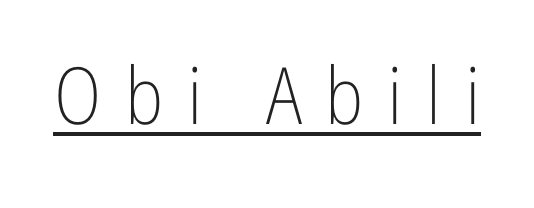
The letters are spread apart with noticeably loose tracking. Decoration check: the copy is underlined. The type family on display is of the sans-serif kind. Summary of weight: not heavy and not bold. Italic: no, the glyphs are upright roman. The passage shown is typed in a proportional face where columns would drift.
